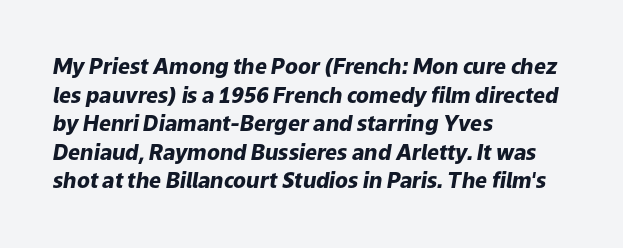
Reading down the block, your eye returns to a fixed left position each line. Italic? Definitely — the glyphs are oblique. The space beneath each line is pristine and unruled. Heavy, bold letterforms. Tracking value appears to be zero — textbook default spacing.
